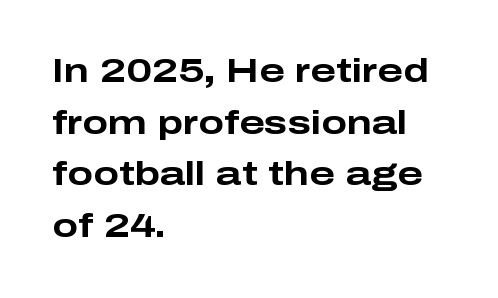
Q: Is the text bold? A: Yes.
Q: Is the text italic (slanted)? A: No, it is upright.
Q: Is the typeface a serif or a sans-serif typeface? A: Sans-serif.
Q: Is the text underlined? A: No.
Q: How is the paragraph aligned? A: Left-aligned.
Q: Is the spacing between letters normal or unusually wide? A: Normal.
Q: Is the spacing between lines tight, normal or loose? A: Normal.
Q: Width (condensed, normal, or wide)? A: Wide.
Q: Stroke contrast? A: Low.
Q: x-height? A: Medium.
Q: Monospaced? A: No.
